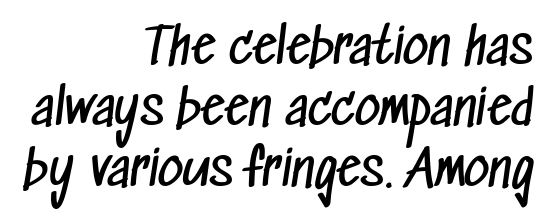
The image shows 49 px regular-weight, condensed sans-serif type; set right-aligned, line spacing 1.24x, normal letter spacing, not underlined; low stroke contrast and a medium x-height.
